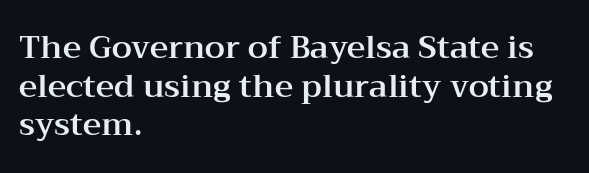
The image shows 32 px wide serif type, upright; set left-aligned, line spacing 1.21x, normal letter spacing, not underlined; medium stroke contrast and a medium x-height.
